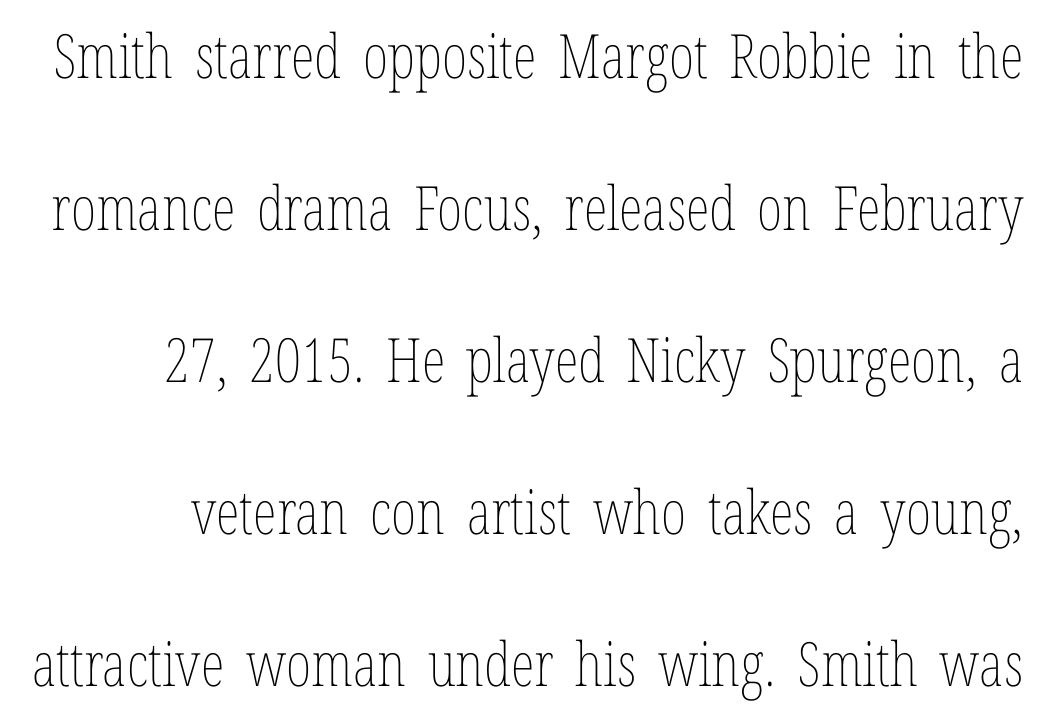
The rendering keeps characters at their native spacing. Notice the wide empty band between every row — that's loose leading. The strokes are not fattened; the text isn't bold. Think of a printed novel: that variable character pitch is what you see here. Rule under the text: the space is simply empty. Every stem runs plumb, perpendicular to the baseline.
